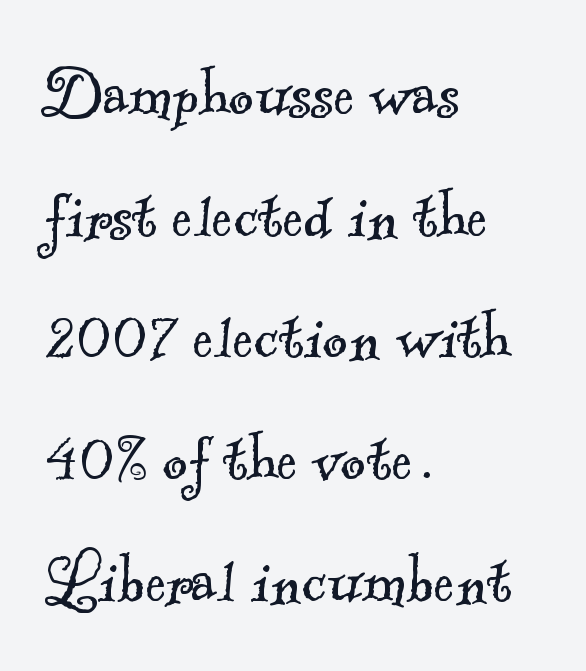
Q: Is the text bold? A: No.
Q: Is the typeface a serif or a sans-serif typeface? A: Serif.
Q: Is the text underlined? A: No.
Q: How is the paragraph aligned? A: Left-aligned.
Q: Is the spacing between letters normal or unusually wide? A: Normal.
Q: Is the spacing between lines tight, normal or loose? A: Normal.
Q: Width (condensed, normal, or wide)? A: Normal.
Q: x-height? A: Small.
Q: Monospaced? A: No.
